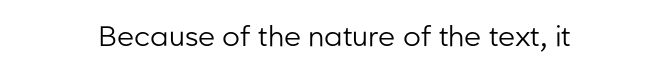
The image shows 28 px regular-weight sans-serif type, upright; set normal letter spacing, not underlined; low stroke contrast and a medium x-height.
